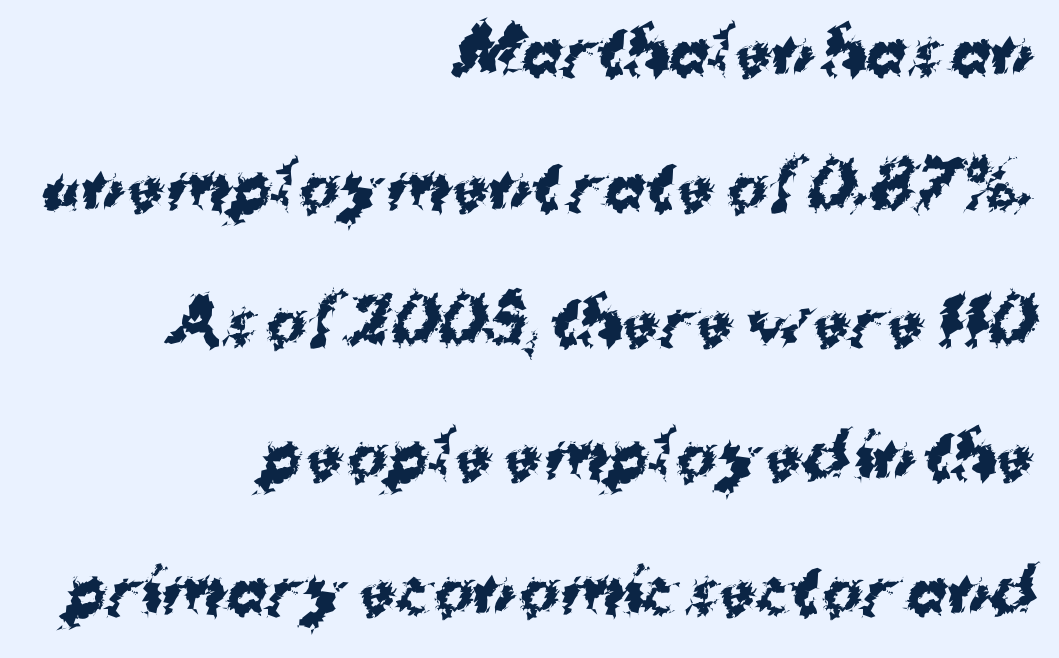
The rendering anchors every line to the right-hand side. A typesetter would call this proportional, since set widths differ per character. No word sits above an underline. Each letter's strokes conclude bluntly, with no projecting serifs. Successive baselines arrive slowly, with a big drop between each. Each word holds together tightly as a unit, with standard inter-letter gaps.
